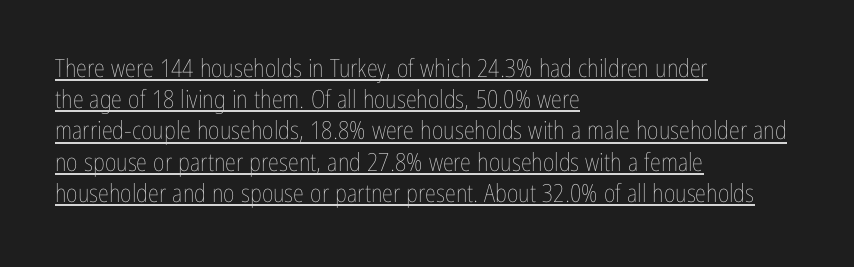
This sample carries an underscore along the baseline area. Teacher's note: observe the even left margin — that is flush-left alignment. The rows are spaced the way most documents space them. Every stem runs plumb, perpendicular to the baseline. Honestly, the letter spacing is just normal — you wouldn't notice it.
